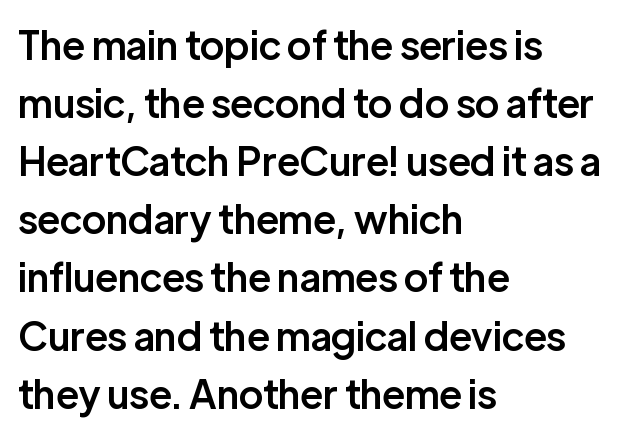
Semibold letterforms, between regular and bold. Spacing verdict: proportional, widths tailored to each character. In CSS terms this would be text-align: left. Grotesque or geometric, the face here clearly has no serifs. The letters stand upright; this is a roman face. The rendering keeps characters at their native spacing.
